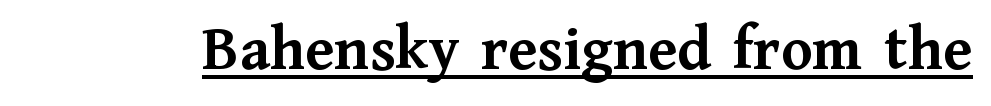
Q: Is the text bold? A: Yes.
Q: Is the text italic (slanted)? A: No, it is upright.
Q: Is the typeface a serif or a sans-serif typeface? A: Serif.
Q: Is the text underlined? A: Yes.
Q: Is the spacing between letters normal or unusually wide? A: Normal.
Q: Width (condensed, normal, or wide)? A: Normal.
Q: Stroke contrast? A: Medium.
Q: x-height? A: Medium.
Q: Monospaced? A: No.
